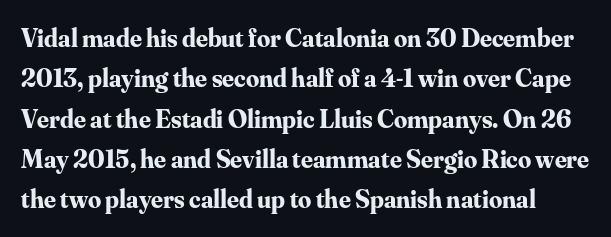
The image shows 26 px bold type, upright; set normal line spacing (1.55x), normal letter spacing, not underlined.
